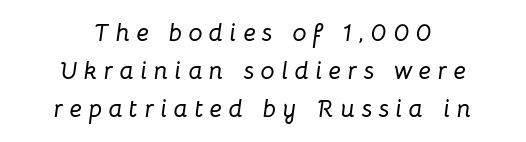
Neither beginnings nor endings align; midpoints do. Notice how the stems are inclined rather than vertical — that's the hallmark of italics. Vertically, the passage feels balanced, rows spaced as you'd expect. Underlining? Definitely not there. Between one letter and the next there's a generous, obvious gap.
